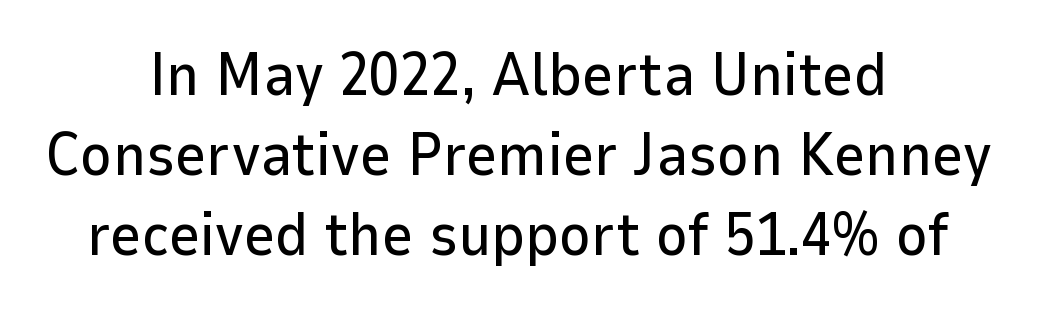
{"serif": "no", "italic": "no", "width": "normal", "stroke_contrast": "low", "x_height": "medium", "monospaced": "no", "underline": "no", "align": "center", "line_spacing": "normal", "line_spacing_ratio": 1.31, "letter_spacing": "normal", "letter_spacing_em": 0.0, "glyph_px": 61}
